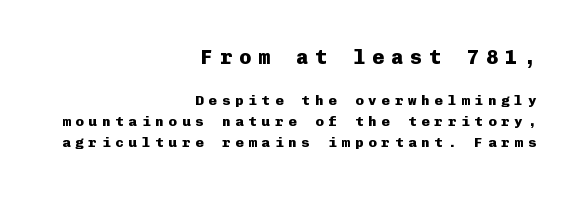
The image shows 20 px bold type, upright; set right-aligned, normal line spacing (1.51x), unusually wide letter spacing (+0.35 em), not underlined; the first (top) block is 1.43x larger.
